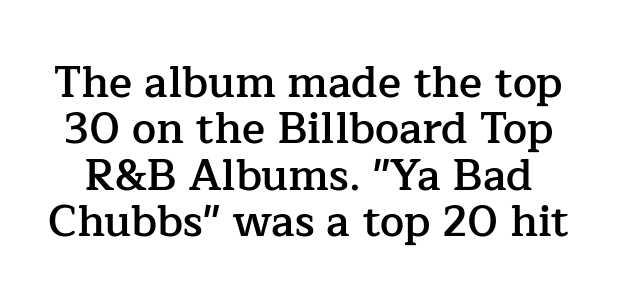
Serif or sans? Serif — the stroke terminals have little feet. Beneath every word, the page is bare. You could not count columns in this text — the font is proportionally spaced. The passage shown is semibold, sitting just below true bold. Letter spacing: default.
